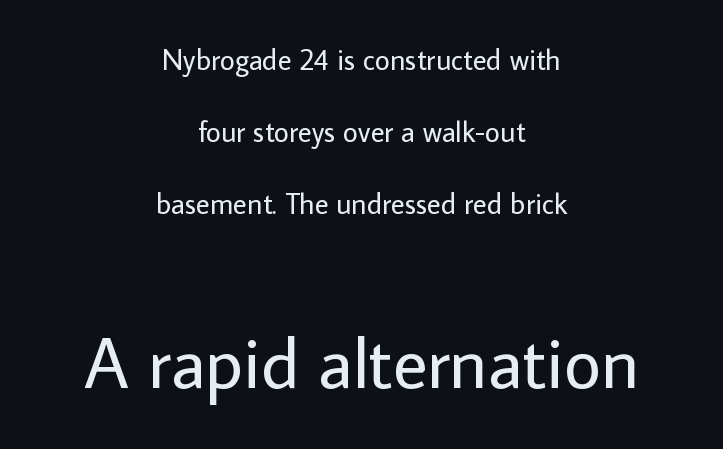
Q: Is the text bold? A: No.
Q: Is the text italic (slanted)? A: No, it is upright.
Q: Is the typeface a serif or a sans-serif typeface? A: Sans-serif.
Q: Is the text underlined? A: No.
Q: How is the paragraph aligned? A: Centered.
Q: Is the spacing between letters normal or unusually wide? A: Normal.
Q: Is the spacing between lines tight, normal or loose? A: Loose.
Q: Which block of text is set in a larger size, the first (top) or the second (bottom)? A: The second (bottom) one.
Q: Width (condensed, normal, or wide)? A: Normal.
Q: Stroke contrast? A: Low.
Q: x-height? A: Medium.
Q: Monospaced? A: No.
